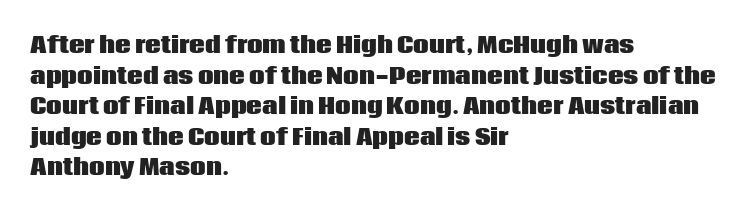
If you drew a line through each stem, it would be perfectly vertical. A normal amount of white space separates one row of letters from the next. Unmarked baselines from the first word to the last. Pretty heavy lettering here — definitely bold. The paragraph has a hard left edge and a soft right edge. These lines keep a tight, regular rhythm from letter to letter.
